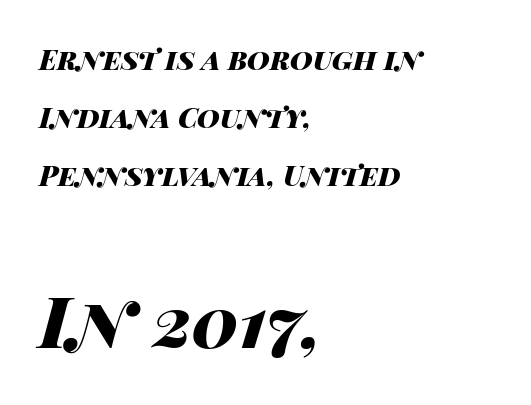
Q: Is the text bold? A: Yes.
Q: Is the text italic (slanted)? A: Yes, it leans right by about 14 degrees.
Q: Is the text underlined? A: No.
Q: How is the paragraph aligned? A: Left-aligned.
Q: Is the spacing between letters normal or unusually wide? A: Normal.
Q: Is the spacing between lines tight, normal or loose? A: Loose.
Q: Which block of text is set in a larger size, the first (top) or the second (bottom)? A: The second (bottom) one.
Q: Width (condensed, normal, or wide)? A: Wide.
Q: Stroke contrast? A: High.
Q: x-height? A: Large.
Q: Monospaced? A: No.
